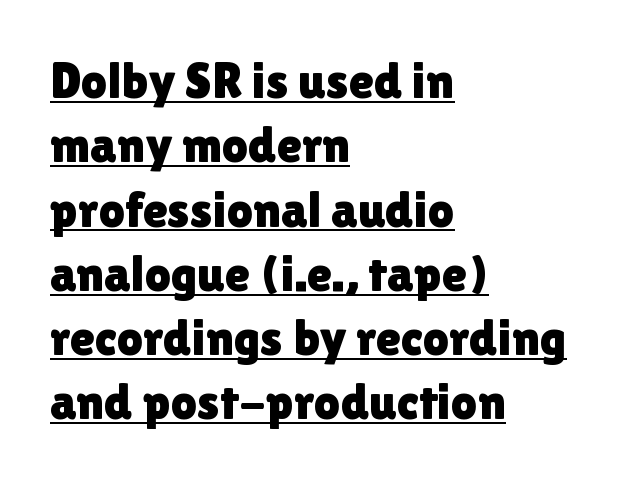
The image shows 51 px sans-serif type, upright; set left-aligned, normal line spacing (1.26x), normal letter spacing, underlined; a medium x-height.
